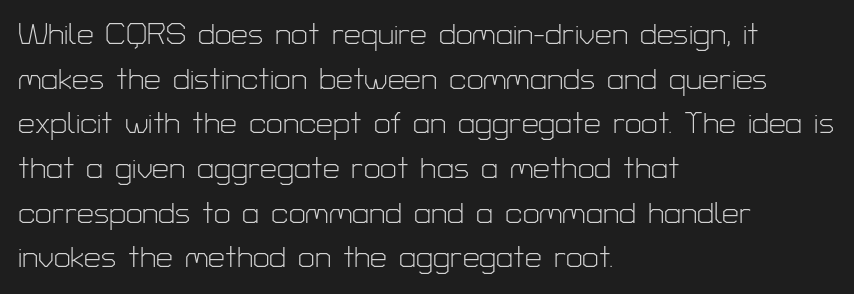
The image shows 30 px light sans-serif type, upright; set left-aligned, normal line spacing (1.49x), normal letter spacing, not underlined; low stroke contrast and a medium x-height.
